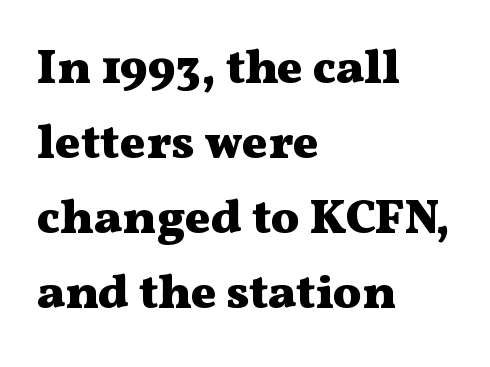
Words float on clear page, feet unadorned. Does the lettering tilt? It doesn't — this is upright. Honestly, the letter spacing is just normal — you wouldn't notice it. Set as a true bold cut, around the 700 mark.
